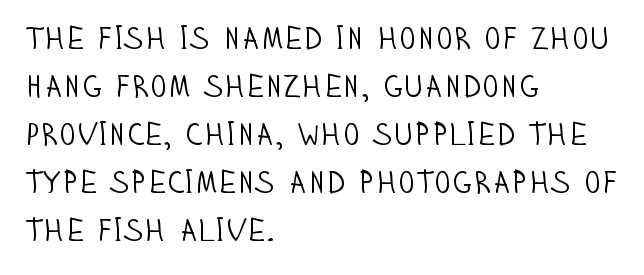
These lines are set flush left with a ragged right edge. Italic: no, the glyphs are upright roman. Does the type have serifs? No, each stem ends abruptly. The tracking reads as untouched default to a designer's eye. Weight: not bold — regular or lighter. Honestly, there is no underline to notice here at all.
